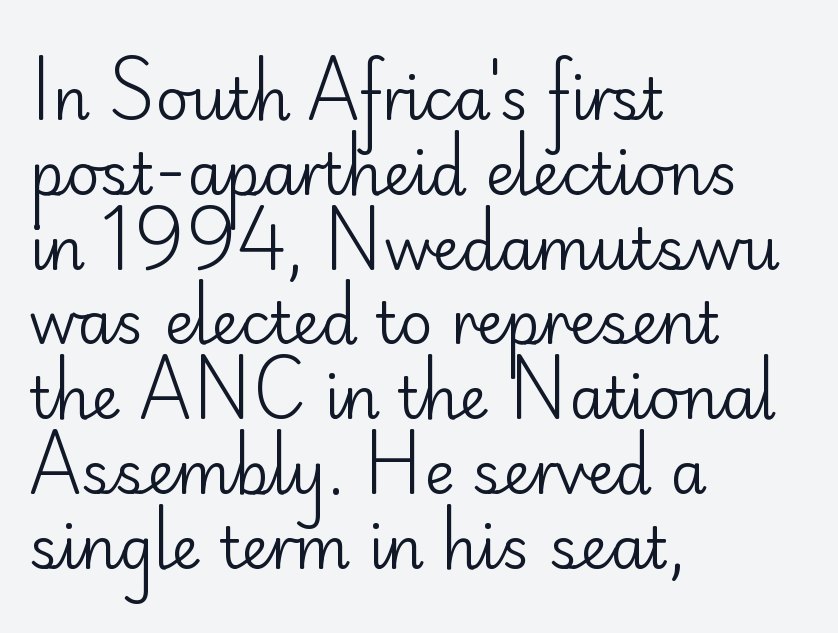
To sum up the face: it is a sans, with no serifs. Alignment: flush left. Descender tails drop into unmarked territory. A light-to-regular cut is what we see here. The letterforms sit shoulder to shoulder at normal distance. The block of text has a typical density, with ordinary space between rows.
